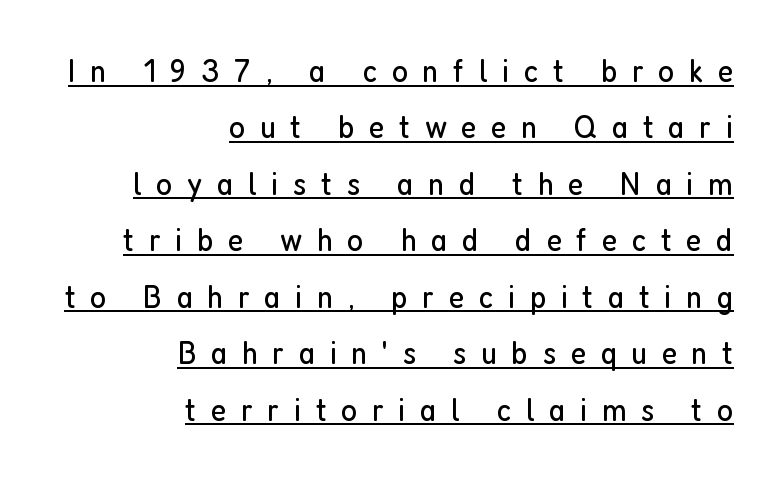
{"serif": "no", "italic": "no", "bold": "no", "weight": "regular", "width": "condensed", "stroke_contrast": "low", "x_height": "medium", "monospaced": "no", "underline": "yes", "align": "right", "line_spacing": "normal", "line_spacing_ratio": 1.66, "letter_spacing": "wide", "letter_spacing_em": 0.43, "glyph_px": 34}
